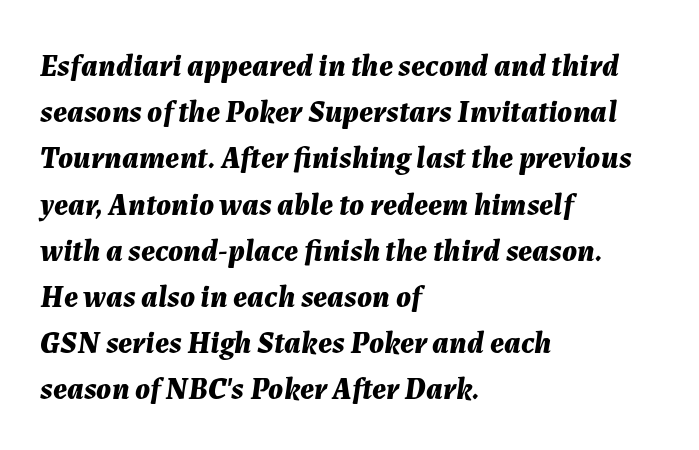
The image shows 31 px bold type, italic (leaning right); set left-aligned, normal line spacing (1.49x), normal letter spacing, not underlined; medium stroke contrast and a medium x-height.
